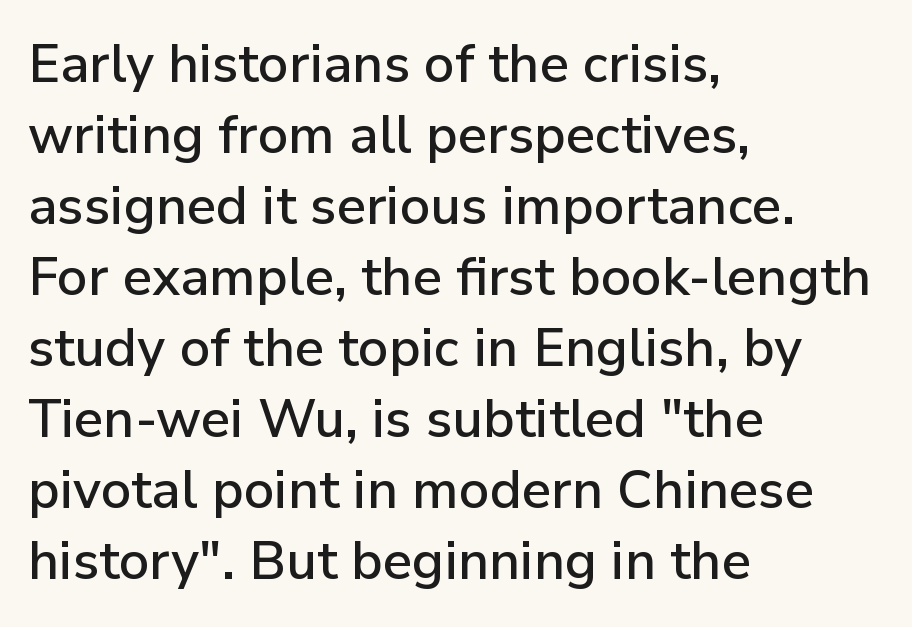
Q: Is the text italic (slanted)? A: No, it is upright.
Q: Is the typeface a serif or a sans-serif typeface? A: Sans-serif.
Q: Is the text underlined? A: No.
Q: How is the paragraph aligned? A: Left-aligned.
Q: Is the spacing between letters normal or unusually wide? A: Normal.
Q: Is the spacing between lines tight, normal or loose? A: Normal.
Q: Width (condensed, normal, or wide)? A: Normal.
Q: Stroke contrast? A: Low.
Q: x-height? A: Medium.
Q: Monospaced? A: No.
